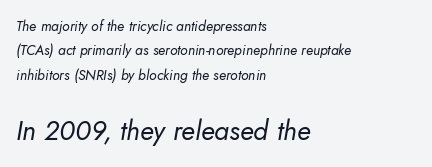
The image shows 27 px text type, italic (leaning right); set left-aligned, line spacing 1.74x, normal letter spacing, not underlined; the second (bottom) block is 1.93x larger.
